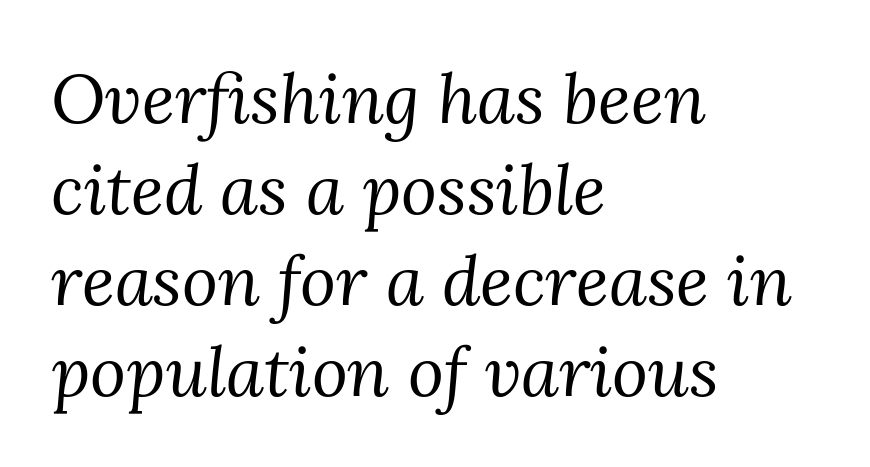
Every character sits at an angle, as italics do. Font category for this specimen: serif. Quick note: interline space is typical. Character widths vary here, with narrow letters taking less room than wide ones. The passage shown is not underscored anywhere.
